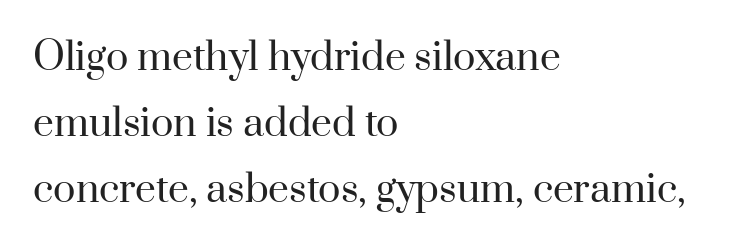
Q: Is the text bold? A: No.
Q: Is the text italic (slanted)? A: No, it is upright.
Q: Is the typeface a serif or a sans-serif typeface? A: Serif.
Q: Is the text underlined? A: No.
Q: How is the paragraph aligned? A: Left-aligned.
Q: Is the spacing between letters normal or unusually wide? A: Normal.
Q: Width (condensed, normal, or wide)? A: Normal.
Q: Stroke contrast? A: High.
Q: x-height? A: Small.
Q: Monospaced? A: No.
